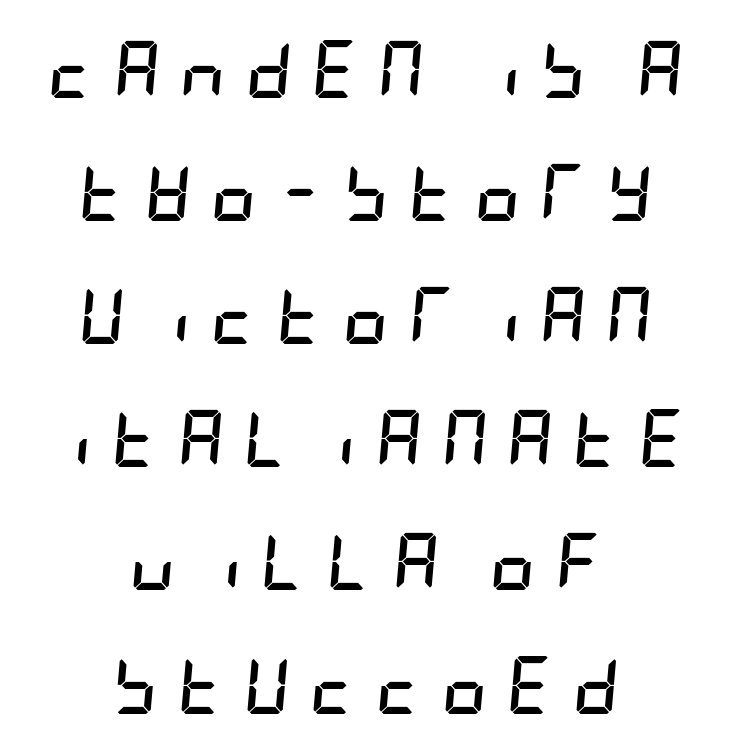
Q: Is the text bold? A: Yes.
Q: Is the text italic (slanted)? A: Yes, it leans right by about 5 degrees.
Q: Is the text underlined? A: No.
Q: How is the paragraph aligned? A: Centered.
Q: Is the spacing between letters normal or unusually wide? A: Unusually wide.
Q: Is the spacing between lines tight, normal or loose? A: Loose.
Q: Width (condensed, normal, or wide)? A: Condensed.
Q: Stroke contrast? A: Low.
Q: x-height? A: Large.
